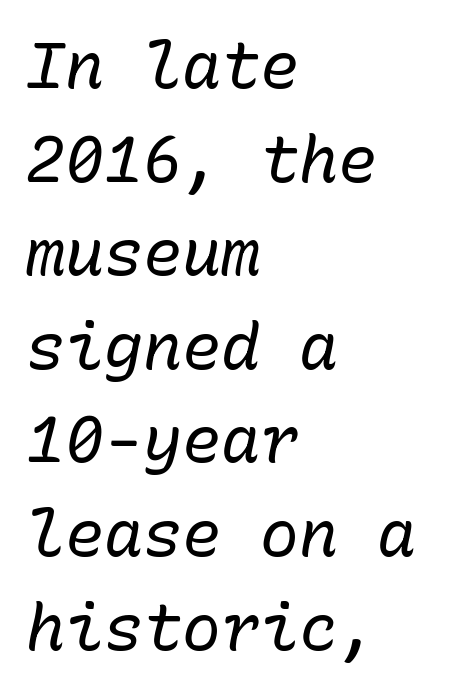
The image shows 65 px regular-weight type, italic (leaning right), monospaced; set left-aligned, normal line spacing (1.44x), normal letter spacing, not underlined; low stroke contrast and a medium x-height.
